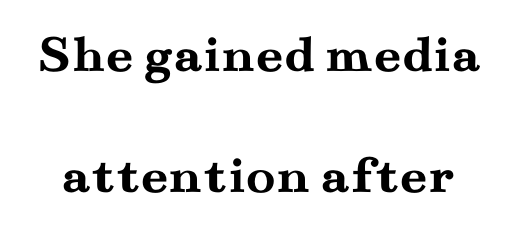
A typesetter would call this leading open, well beyond the default. Decoration check: the copy has no underline. This sample has the flowing, uneven cadence of proportional lettering. A full-strength bold gives these letters their thick strokes.
